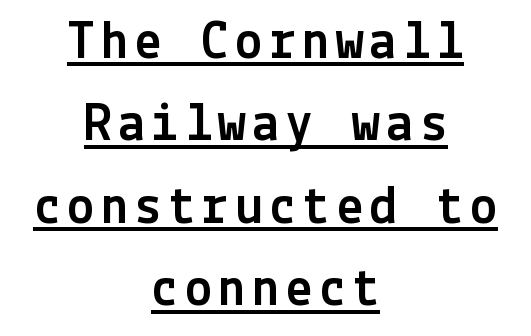
The image shows 55 px sans-serif type, upright; set centered, normal line spacing (1.5x), underlined; a medium x-height.
